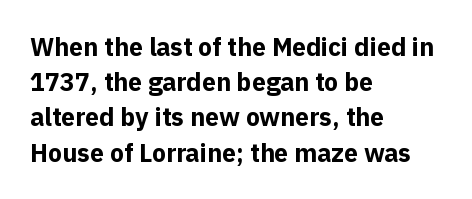
The image shows 25 px bold type, upright; set left-aligned, normal line spacing (1.41x), normal letter spacing, not underlined.
